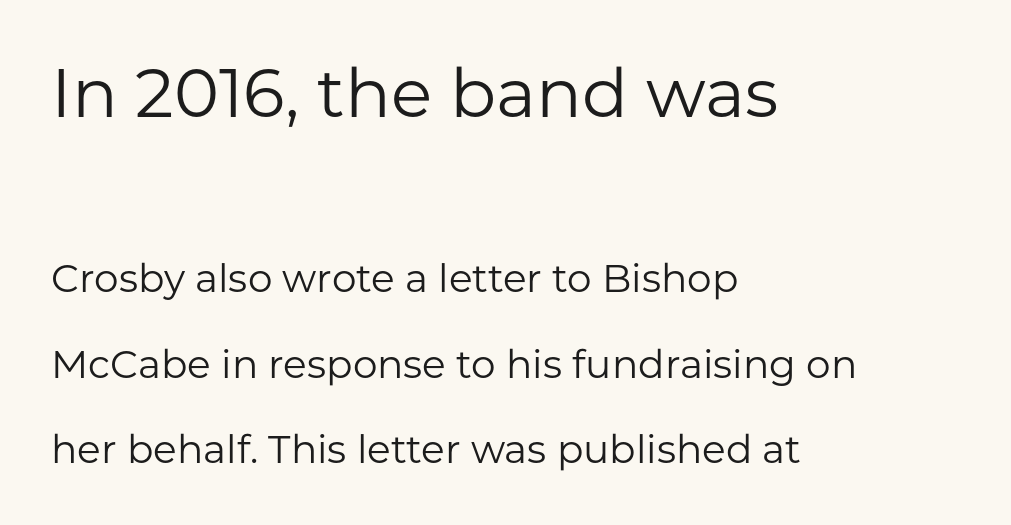
The image shows 68 px regular-weight sans-serif type, upright; set left-aligned, loose line spacing (2.19x), normal letter spacing, not underlined; the first (top) block is 1.74x larger; low stroke contrast and a medium x-height.
